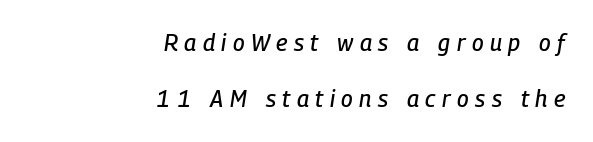
Q: Is the text italic (slanted)? A: Yes, it leans right by about 9 degrees.
Q: Is the text underlined? A: No.
Q: How is the paragraph aligned? A: Right-aligned.
Q: Is the spacing between letters normal or unusually wide? A: Unusually wide.
Q: Is the spacing between lines tight, normal or loose? A: Loose.
